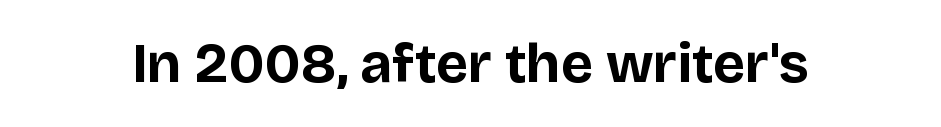
Q: Is the text bold? A: Yes.
Q: Is the text italic (slanted)? A: No, it is upright.
Q: Is the typeface a serif or a sans-serif typeface? A: Sans-serif.
Q: Is the text underlined? A: No.
Q: Is the spacing between letters normal or unusually wide? A: Normal.
Q: Width (condensed, normal, or wide)? A: Normal.
Q: Stroke contrast? A: Low.
Q: x-height? A: Large.
Q: Monospaced? A: No.
